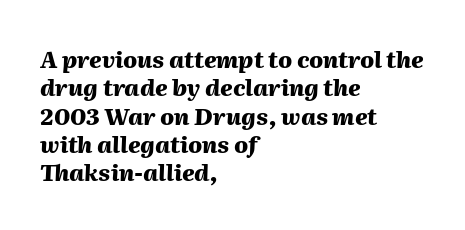
Q: Is the text bold? A: Yes.
Q: Is the text italic (slanted)? A: Yes, it leans right by about 2 degrees.
Q: Is the text underlined? A: No.
Q: How is the paragraph aligned? A: Left-aligned.
Q: Is the spacing between letters normal or unusually wide? A: Normal.
